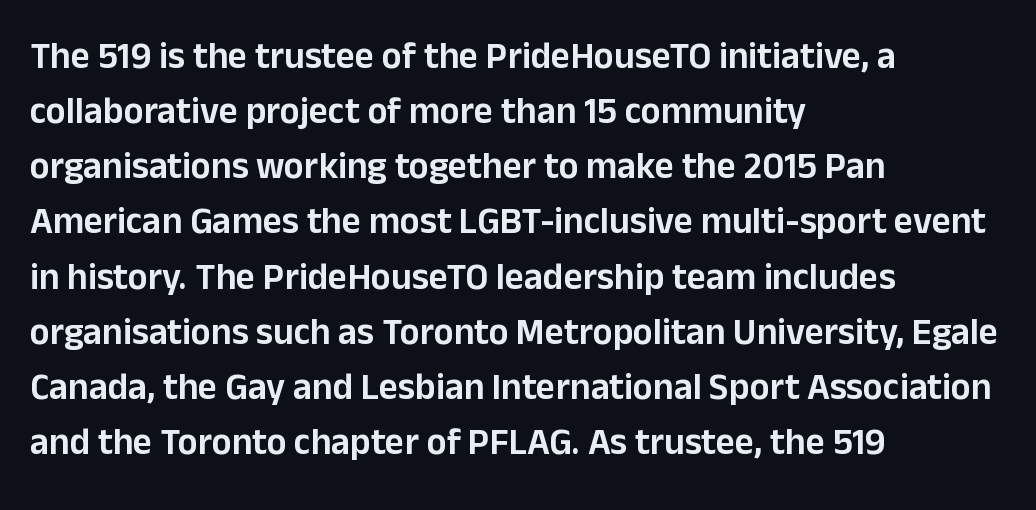
{"serif": "no", "italic": "no", "width": "normal", "stroke_contrast": "low", "x_height": "medium", "monospaced": "no", "underline": "no", "align": "left", "line_spacing": "normal", "line_spacing_ratio": 1.49, "letter_spacing": "normal", "letter_spacing_em": 0.0, "glyph_px": 37}
